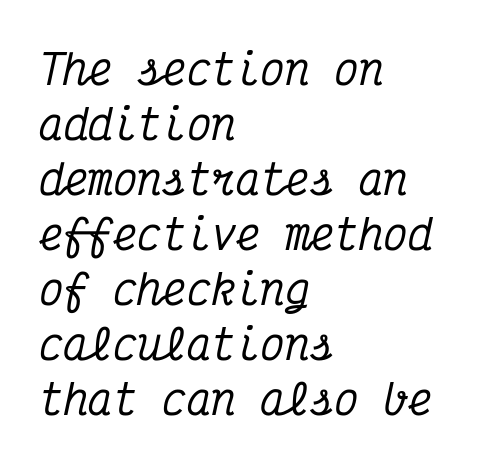
The image shows 41 px condensed serif type, italic (leaning right), monospaced; set left-aligned, normal line spacing (1.34x), normal letter spacing, not underlined; medium stroke contrast and a medium x-height.
